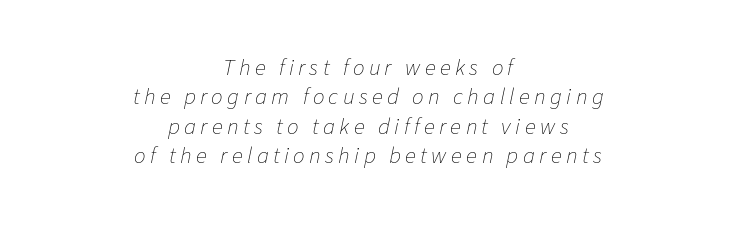
{"italic": "yes", "lean": "right", "slant_degrees": 11, "bold": "no", "underline": "no", "align": "center", "line_spacing": "normal", "line_spacing_ratio": 1.28, "glyph_px": 23}
